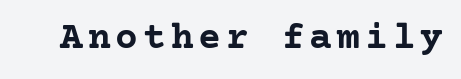
Q: Is the text bold? A: Yes.
Q: Is the text italic (slanted)? A: No, it is upright.
Q: Is the typeface a serif or a sans-serif typeface? A: Serif.
Q: Is the text underlined? A: No.
Q: Width (condensed, normal, or wide)? A: Normal.
Q: Stroke contrast? A: Low.
Q: x-height? A: Medium.
